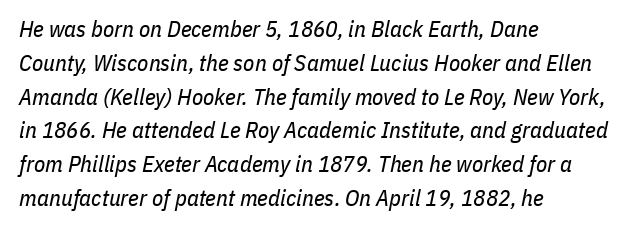
Q: Is the text bold? A: No.
Q: Is the text italic (slanted)? A: Yes, it leans right by about 11 degrees.
Q: Is the text underlined? A: No.
Q: How is the paragraph aligned? A: Left-aligned.
Q: Is the spacing between letters normal or unusually wide? A: Normal.
Q: Is the spacing between lines tight, normal or loose? A: Normal.
